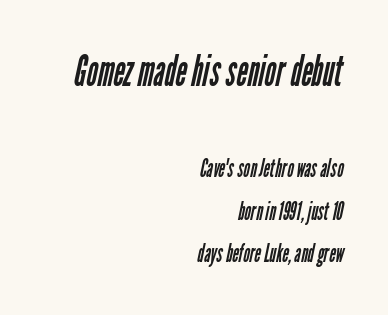
The image shows 43 px regular-weight, condensed sans-serif type; set right-aligned, line spacing 1.71x, normal letter spacing, not underlined; the first (top) block is 1.72x larger; low stroke contrast and a medium x-height.
